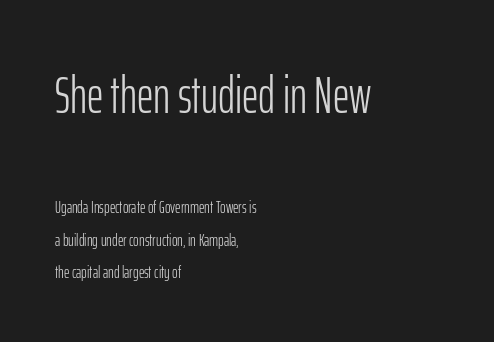
Q: Is the text bold? A: No.
Q: Is the text italic (slanted)? A: No, it is upright.
Q: Is the typeface a serif or a sans-serif typeface? A: Sans-serif.
Q: Is the text underlined? A: No.
Q: How is the paragraph aligned? A: Left-aligned.
Q: Is the spacing between letters normal or unusually wide? A: Normal.
Q: Is the spacing between lines tight, normal or loose? A: Loose.
Q: Which block of text is set in a larger size, the first (top) or the second (bottom)? A: The first (top) one.
Q: Width (condensed, normal, or wide)? A: Condensed.
Q: Stroke contrast? A: Low.
Q: x-height? A: Medium.
Q: Monospaced? A: No.
